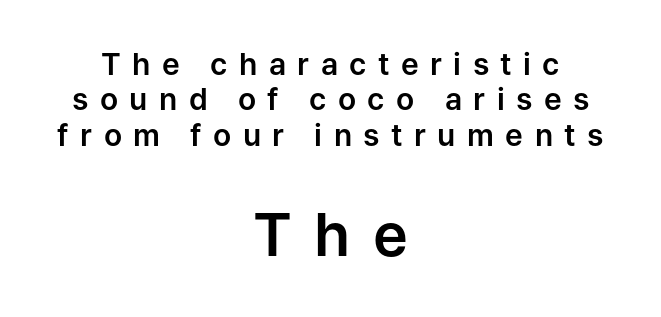
Q: Is the text italic (slanted)? A: No, it is upright.
Q: Is the typeface a serif or a sans-serif typeface? A: Sans-serif.
Q: Is the text underlined? A: No.
Q: How is the paragraph aligned? A: Centered.
Q: Is the spacing between letters normal or unusually wide? A: Unusually wide.
Q: Which block of text is set in a larger size, the first (top) or the second (bottom)? A: The second (bottom) one.
Q: Width (condensed, normal, or wide)? A: Normal.
Q: Stroke contrast? A: Low.
Q: x-height? A: Medium.
Q: Monospaced? A: No.
